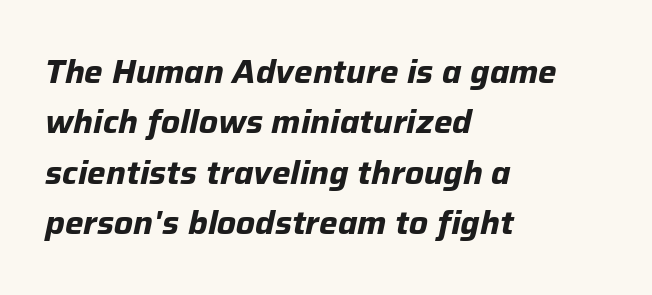
Q: Is the text bold? A: Yes.
Q: Is the text italic (slanted)? A: Yes, it leans right by about 12 degrees.
Q: Is the text underlined? A: No.
Q: How is the paragraph aligned? A: Left-aligned.
Q: Is the spacing between letters normal or unusually wide? A: Normal.
Q: Is the spacing between lines tight, normal or loose? A: Normal.
Q: Width (condensed, normal, or wide)? A: Normal.
Q: Stroke contrast? A: Low.
Q: x-height? A: Medium.
Q: Monospaced? A: No.
